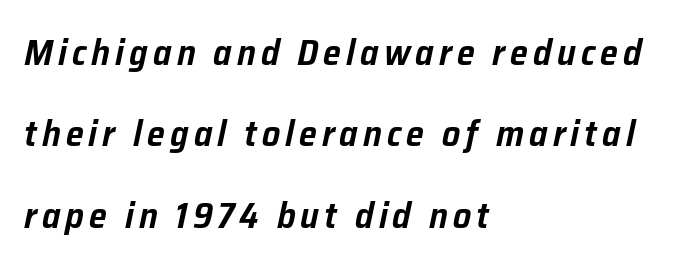
The image shows 36 px text type, italic (leaning right); set left-aligned, loose line spacing (2.26x), not underlined; low stroke contrast and a medium x-height.
